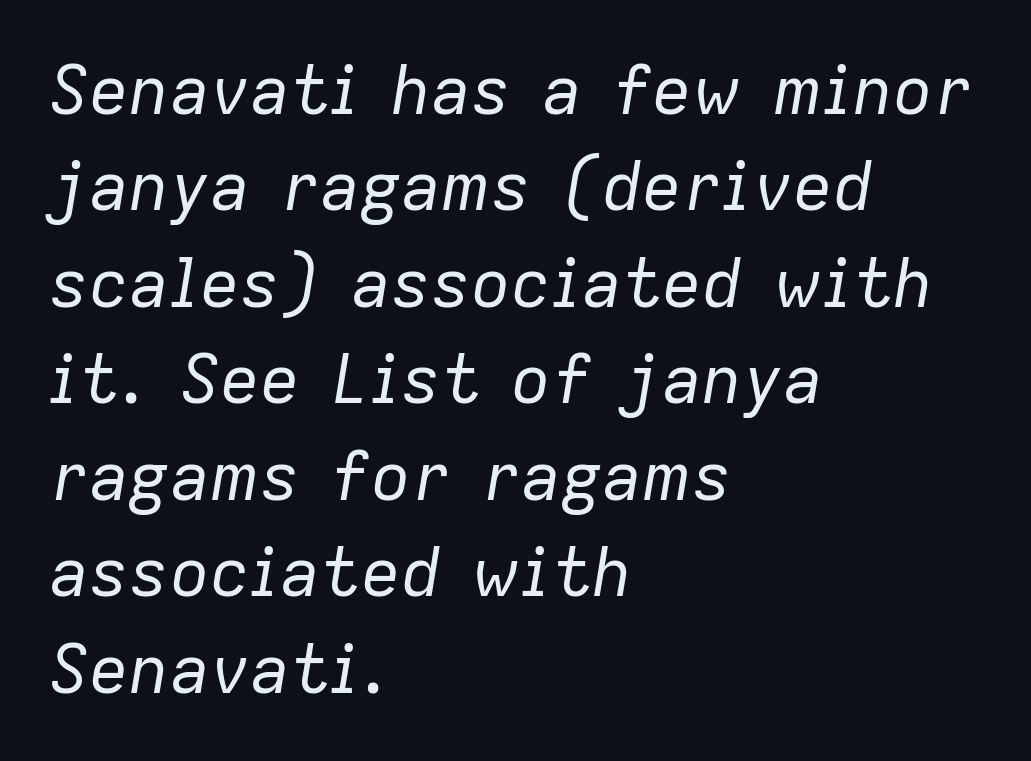
The passage shown is not underscored anywhere. Posture: slanted. Does the leading feel generous? No, just average. Stems and bowls with no extra thickness — not bold. The passage shown is typed in a proportional face where columns would drift. A student would call this left alignment; a typographer would say flush left, rag right.
